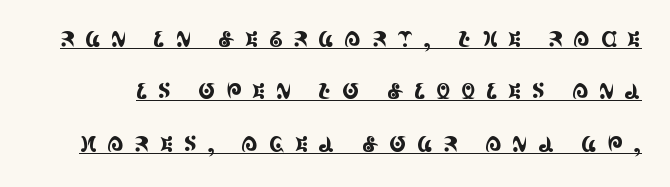
Q: Is the text italic (slanted)? A: No, it is upright.
Q: Is the text underlined? A: Yes.
Q: Is the spacing between letters normal or unusually wide? A: Unusually wide.
Q: Is the spacing between lines tight, normal or loose? A: Loose.
